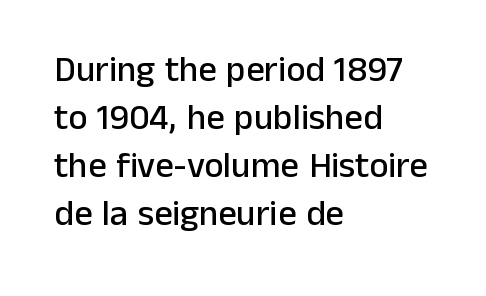
Q: Is the text italic (slanted)? A: No, it is upright.
Q: Is the typeface a serif or a sans-serif typeface? A: Sans-serif.
Q: Is the text underlined? A: No.
Q: How is the paragraph aligned? A: Left-aligned.
Q: Is the spacing between letters normal or unusually wide? A: Normal.
Q: Is the spacing between lines tight, normal or loose? A: Normal.
Q: Width (condensed, normal, or wide)? A: Normal.
Q: Stroke contrast? A: Low.
Q: x-height? A: Medium.
Q: Monospaced? A: No.
